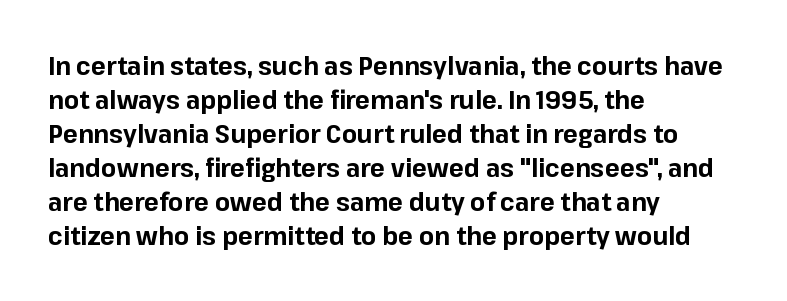
Just letters on the line, the space beneath them empty. No italicization has been applied; the sample stays upright. The rows are spaced the way most documents space them. The glyphs have the mass of a bold cut. Look at the tracking — it's just the regular setting, nothing added. Each line starts at the same left margin while the right side varies.
